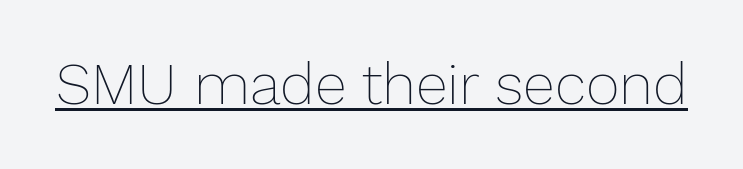
The passage shown is typed in a proportional face where columns would drift. Students, observe the line beneath the letters — that is underlining. A typesetter would mark this as roman, not italic. The passage shown has conventional tracking throughout.
